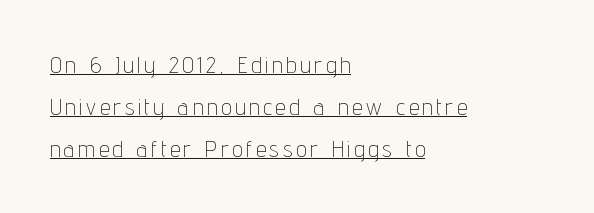
{"italic": "no", "bold": "no", "underline": "yes", "align": "left", "line_spacing_ratio": 1.82, "glyph_px": 23}
